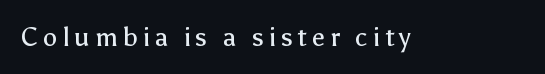
{"italic": "no", "bold": "no", "underline": "no", "glyph_px": 26}
